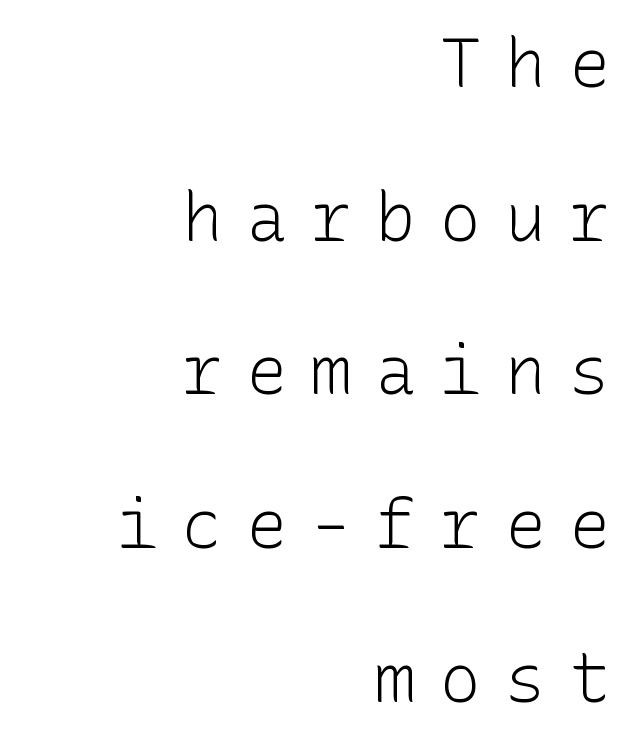
{"serif": "no", "italic": "no", "bold": "no", "weight": "light", "width": "normal", "stroke_contrast": "low", "x_height": "medium", "underline": "no", "align": "right", "line_spacing": "loose", "line_spacing_ratio": 2.26, "letter_spacing": "wide", "letter_spacing_em": 0.35, "glyph_px": 68}
